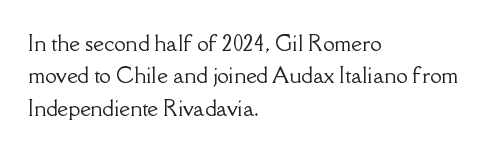
Glyph-to-glyph distance matches everyday printed text. Upright lettering throughout. Notice how descenders clear the ascenders below comfortably — that's standard leading. The strip under each line holds only bare page. Layout note: lines flush left.
